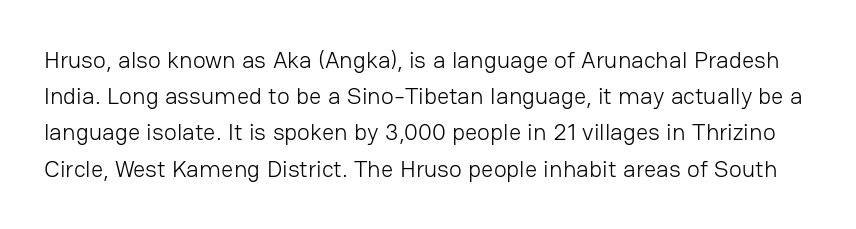
The image shows 24 px text type, upright; set normal line spacing (1.51x), normal letter spacing, not underlined.
